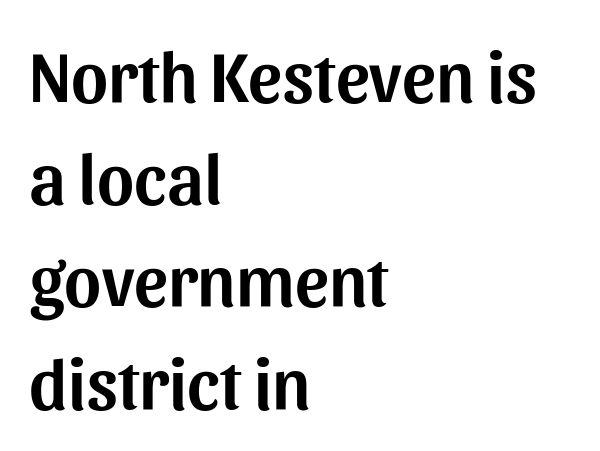
This sample has the flowing, uneven cadence of proportional lettering. Default kerning and tracking; the words read as compact shapes. A student would call this left alignment; a typographer would say flush left, rag right. This rendering features lettering with no underline. Whoever set this chose a conventional vertical rhythm.
